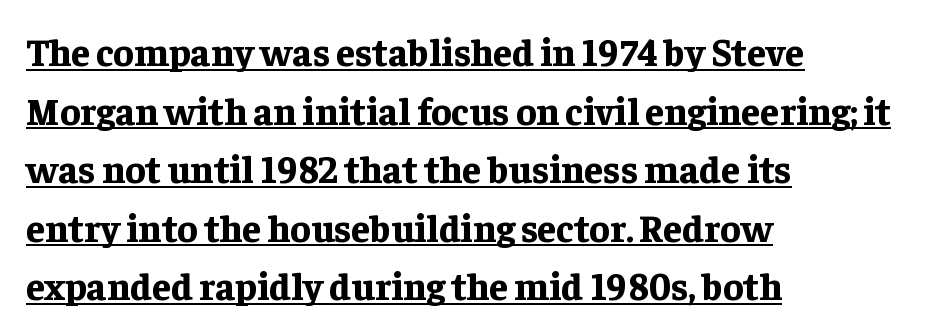
The image shows 38 px bold serif type, upright; set left-aligned, normal line spacing (1.54x), normal letter spacing, underlined; low stroke contrast and a medium x-height.
